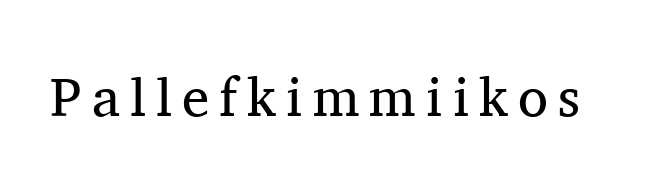
The image shows 55 px regular-weight serif type, upright; set not underlined; medium stroke contrast and a medium x-height.
